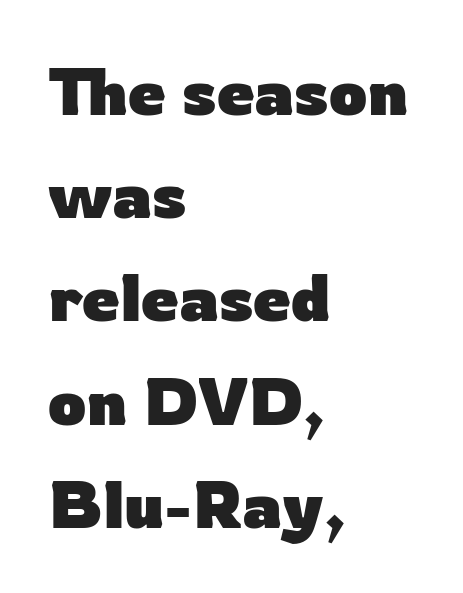
The image shows 67 px heavy sans-serif type, upright; set left-aligned, normal line spacing (1.54x), normal letter spacing, not underlined; low stroke contrast and a medium x-height.
